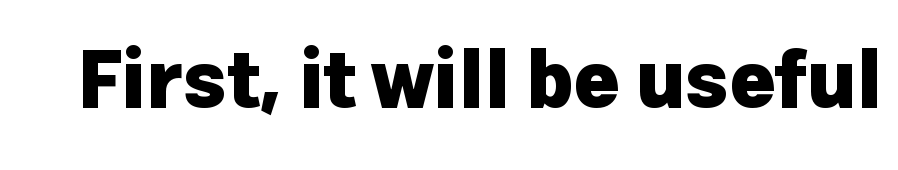
Q: Is the text bold? A: Yes.
Q: Is the text italic (slanted)? A: No, it is upright.
Q: Is the typeface a serif or a sans-serif typeface? A: Sans-serif.
Q: Is the text underlined? A: No.
Q: Is the spacing between letters normal or unusually wide? A: Normal.
Q: Width (condensed, normal, or wide)? A: Normal.
Q: Stroke contrast? A: Low.
Q: x-height? A: Medium.
Q: Monospaced? A: No.
